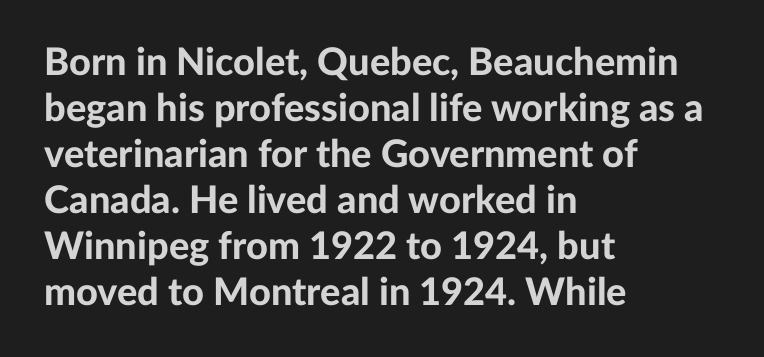
{"serif": "no", "italic": "no", "bold": "yes", "weight": "bold", "width": "normal", "stroke_contrast": "low", "x_height": "medium", "monospaced": "no", "underline": "no", "align": "left", "line_spacing_ratio": 1.21, "letter_spacing": "normal", "letter_spacing_em": 0.0, "glyph_px": 38}
